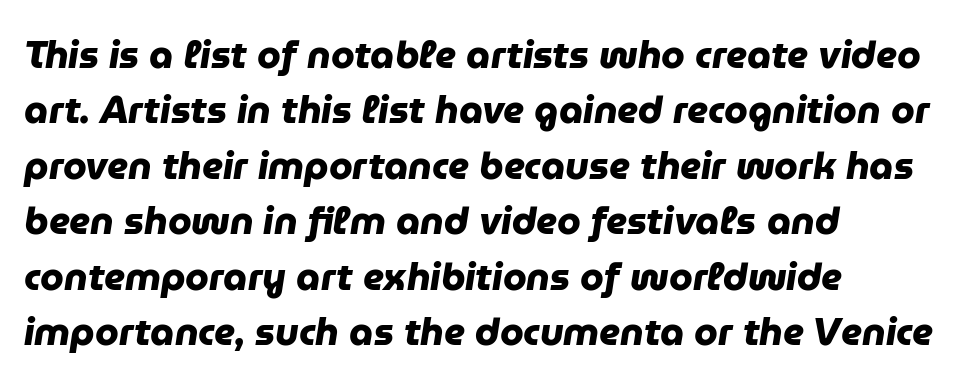
On the weight axis this lands at bold, roughly 700. Observe the absence of serifs on each vertical stroke in this sample. Does the leading feel generous? No, just average. The ragged edge is on the right, which tells us the setting is flush left.
